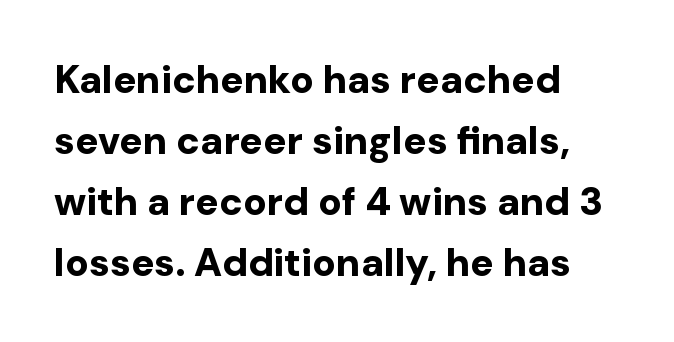
{"serif": "no", "italic": "no", "bold": "yes", "weight": "bold", "width": "normal", "stroke_contrast": "low", "x_height": "medium", "monospaced": "no", "underline": "no", "align": "left", "line_spacing": "normal", "line_spacing_ratio": 1.56, "letter_spacing": "normal", "letter_spacing_em": 0.0, "glyph_px": 39}
